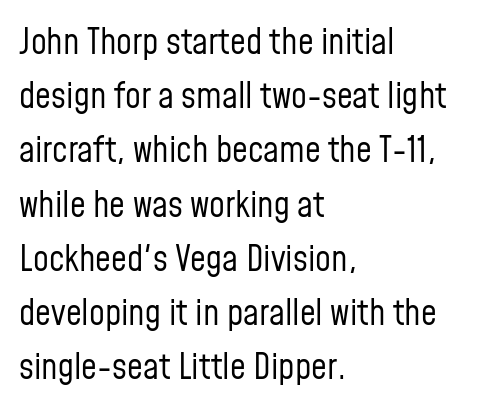
The image shows 35 px regular-weight, condensed sans-serif type, upright; set left-aligned, normal line spacing (1.55x), normal letter spacing, not underlined; low stroke contrast and a medium x-height.
